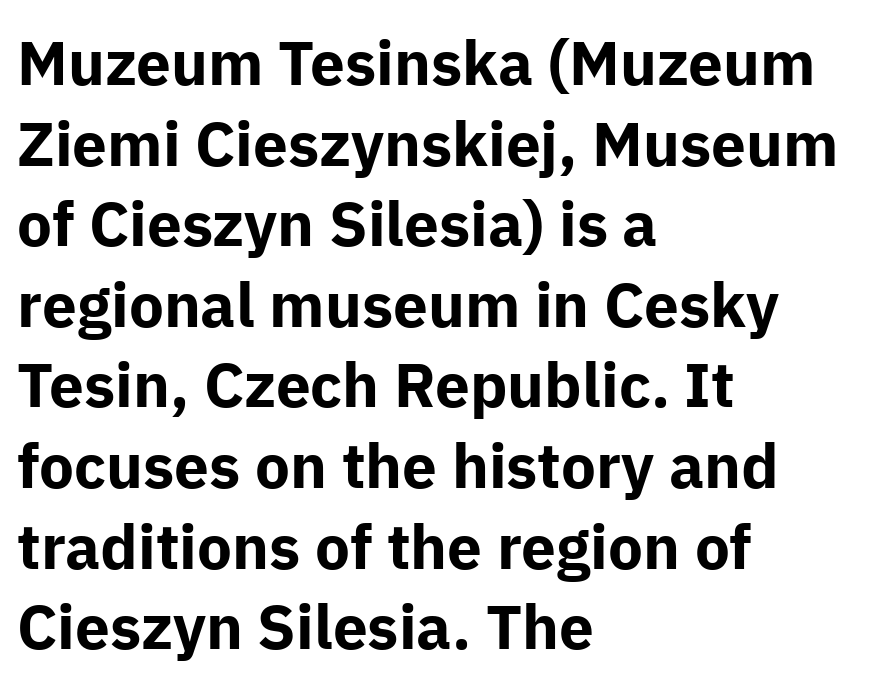
The image shows 62 px bold sans-serif type, upright; set left-aligned, normal line spacing (1.3x), normal letter spacing, not underlined; low stroke contrast and a medium x-height.
